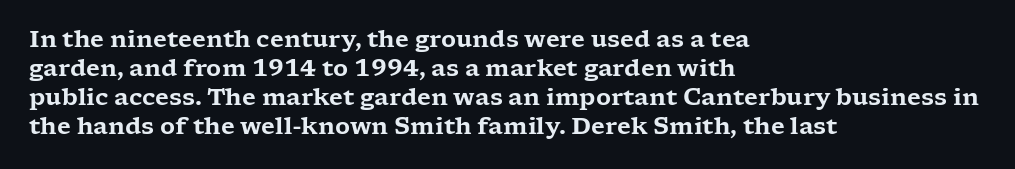
Posture: straight, roman, zero tilt. The passage shown is not underscored anywhere. The rendering anchors every line to the left-hand side. The gaps between neighbouring characters are ordinary and unremarkable.
